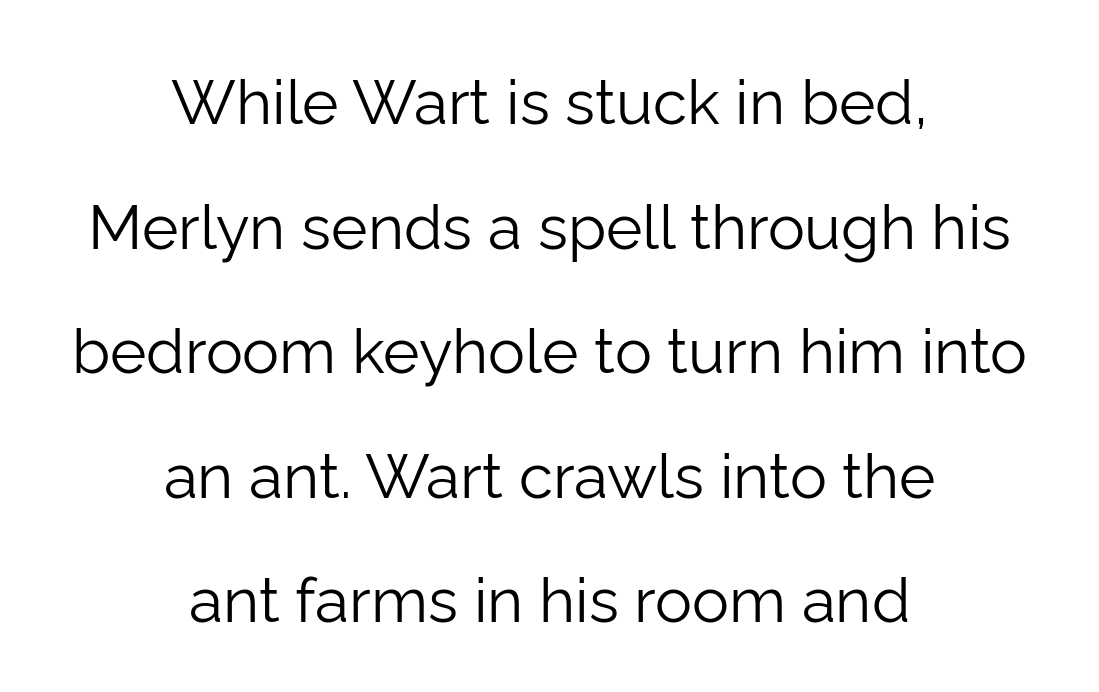
Nothing unusual about the tracking: characters are spaced as the font intends. What's the leading like? Stretched, with rows far apart. Summary of weight: not heavy and not bold. Both edges are ragged and mirror each other, which tells us the setting is centered. Underline: absent.
